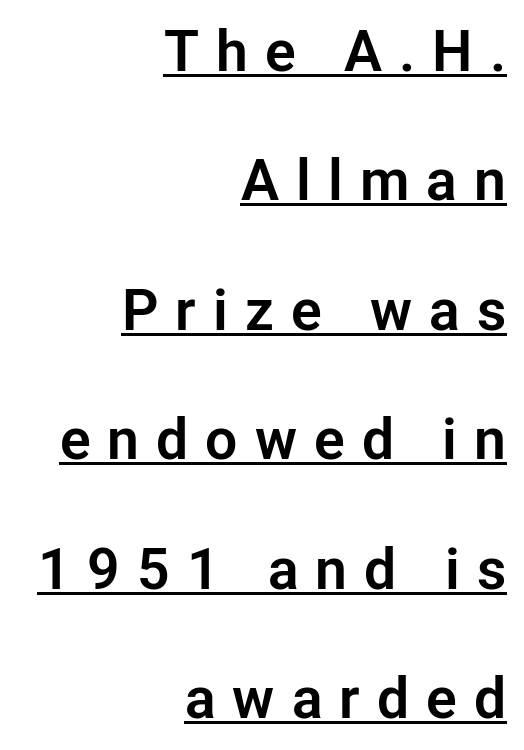
{"serif": "no", "italic": "no", "width": "normal", "stroke_contrast": "low", "x_height": "medium", "monospaced": "no", "underline": "yes", "align": "right", "line_spacing": "loose", "line_spacing_ratio": 2.27, "letter_spacing": "wide", "letter_spacing_em": 0.3, "glyph_px": 57}
